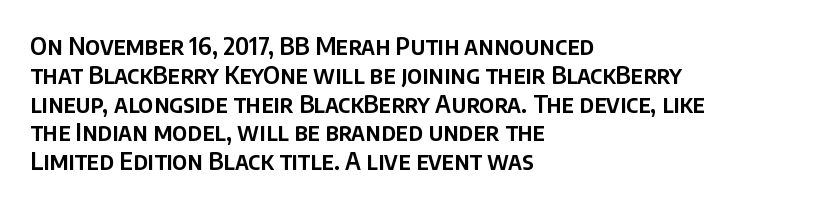
The image shows 24 px text type, upright; set left-aligned, line spacing 1.2x, normal letter spacing, not underlined.
